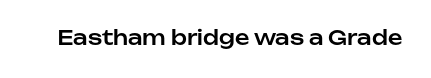
The image shows 20 px text type, upright; set normal letter spacing, not underlined.
